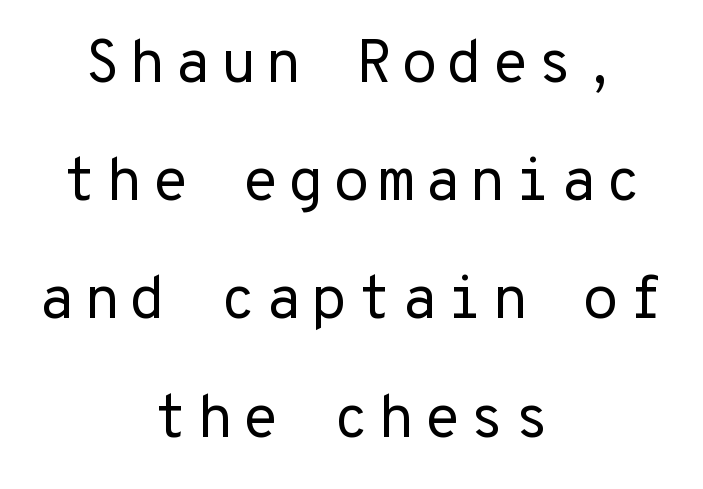
One glance says open: line gaps are wider than usual. No heavy texture on the line: the type isn't bold. One-word summary of the alignment: center. No word sits above an underline.
